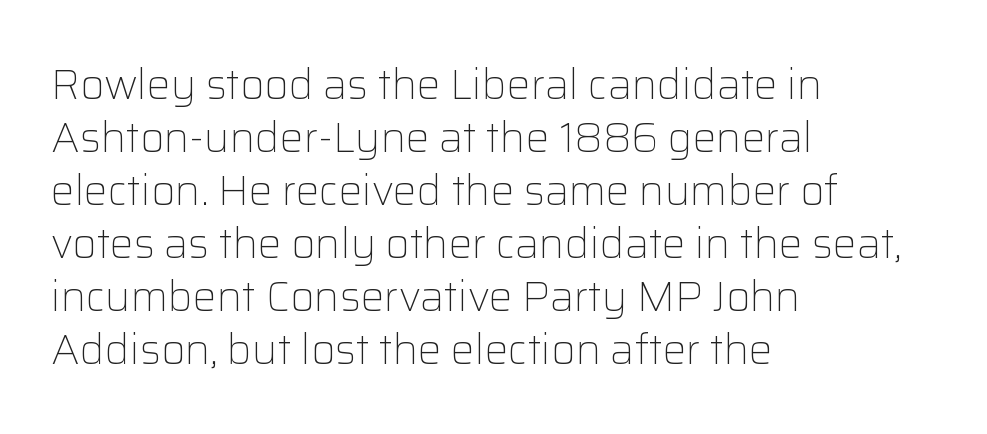
The image shows 42 px light sans-serif type, upright; set left-aligned, normal line spacing (1.26x), normal letter spacing, not underlined; low stroke contrast and a medium x-height.
